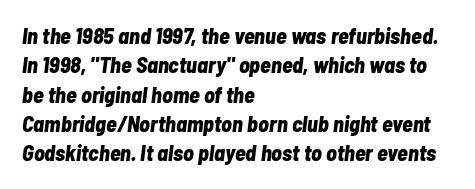
Q: Is the text bold? A: Yes.
Q: Is the text italic (slanted)? A: Yes, it leans right by about 7 degrees.
Q: Is the text underlined? A: No.
Q: How is the paragraph aligned? A: Left-aligned.
Q: Is the spacing between letters normal or unusually wide? A: Normal.
Q: Is the spacing between lines tight, normal or loose? A: Normal.
